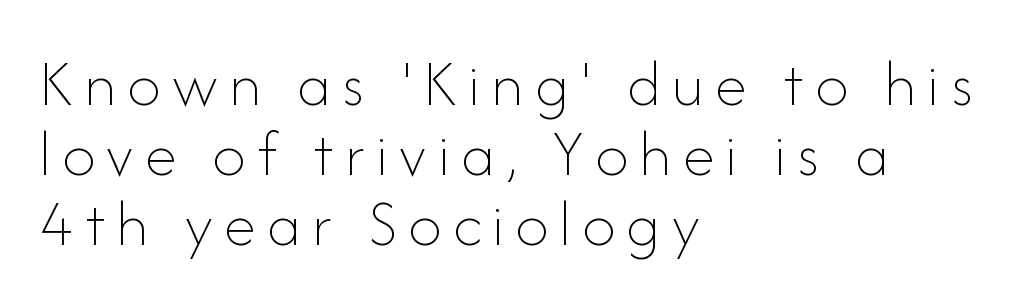
The image shows 66 px thin type, upright; set left-aligned, tight line spacing (1.06x), not underlined; low stroke contrast and a small x-height.
